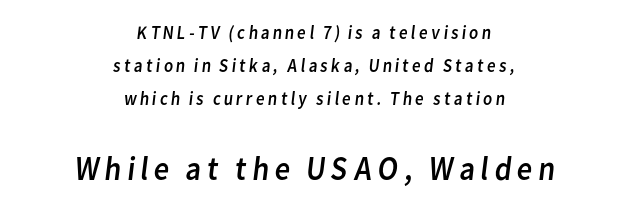
Q: Is the text bold? A: No.
Q: Is the typeface a serif or a sans-serif typeface? A: Sans-serif.
Q: Is the text underlined? A: No.
Q: How is the paragraph aligned? A: Centered.
Q: Which block of text is set in a larger size, the first (top) or the second (bottom)? A: The second (bottom) one.
Q: Width (condensed, normal, or wide)? A: Normal.
Q: Stroke contrast? A: Low.
Q: x-height? A: Medium.
Q: Monospaced? A: No.
